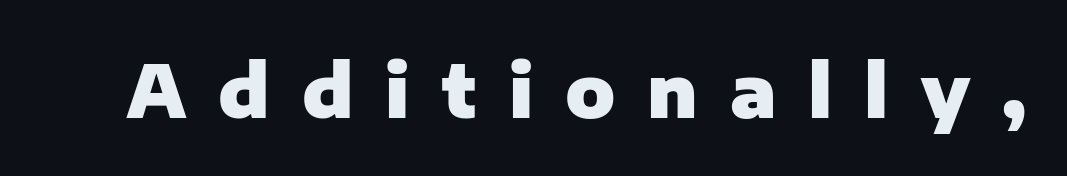
Q: Is the text bold? A: Yes.
Q: Is the text italic (slanted)? A: No, it is upright.
Q: Is the typeface a serif or a sans-serif typeface? A: Sans-serif.
Q: Is the text underlined? A: No.
Q: Is the spacing between letters normal or unusually wide? A: Unusually wide.
Q: Width (condensed, normal, or wide)? A: Normal.
Q: Stroke contrast? A: Low.
Q: x-height? A: Medium.
Q: Monospaced? A: No.
